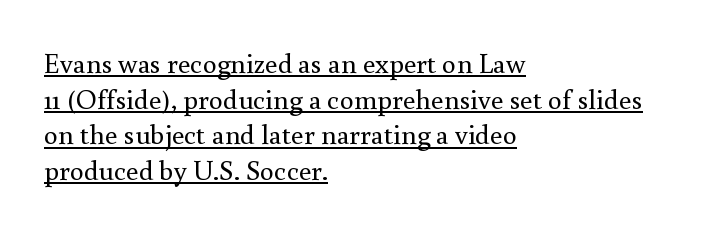
{"serif": "yes", "italic": "no", "bold": "no", "weight": "regular", "width": "normal", "stroke_contrast": "medium", "x_height": "small", "monospaced": "no", "underline": "yes", "align": "left", "line_spacing": "normal", "line_spacing_ratio": 1.27, "letter_spacing": "normal", "letter_spacing_em": 0.0, "glyph_px": 28}
